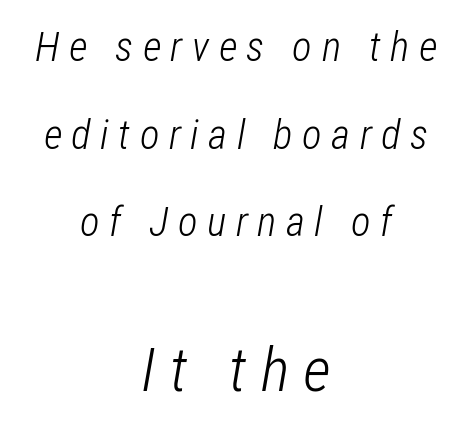
Q: Is the text bold? A: No.
Q: Is the text italic (slanted)? A: Yes, it leans right by about 12 degrees.
Q: Is the text underlined? A: No.
Q: How is the paragraph aligned? A: Centered.
Q: Is the spacing between letters normal or unusually wide? A: Unusually wide.
Q: Is the spacing between lines tight, normal or loose? A: Loose.
Q: Which block of text is set in a larger size, the first (top) or the second (bottom)? A: The second (bottom) one.
Q: Width (condensed, normal, or wide)? A: Condensed.
Q: Stroke contrast? A: Low.
Q: x-height? A: Medium.
Q: Monospaced? A: No.
